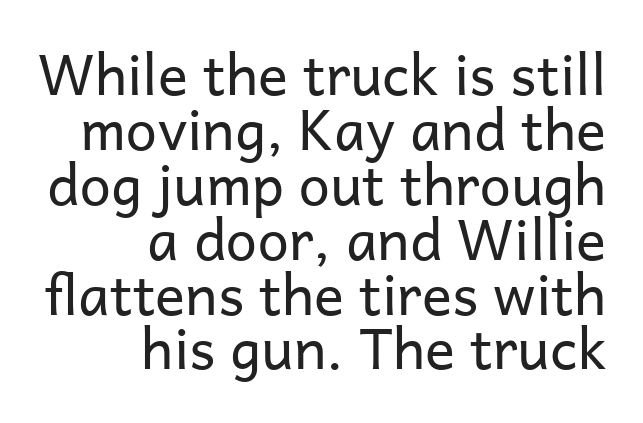
The font sits on the lighter half of the weight spectrum, regular included. All the whitespace from short lines collects on the left. The tracking reads as untouched default to a designer's eye. Line spacing here is tight. Is there any slant? The stems are plumb. Letterform terminals end flat and unadorned throughout the passage.
